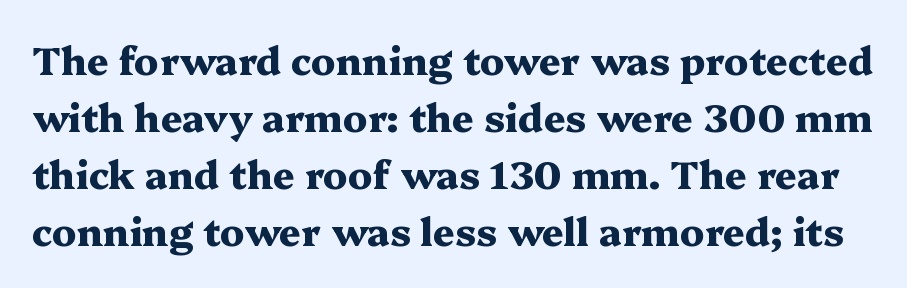
{"serif": "yes", "italic": "no", "bold": "yes", "weight": "heavy", "width": "wide", "stroke_contrast": "medium", "x_height": "medium", "monospaced": "no", "underline": "no", "line_spacing": "normal", "line_spacing_ratio": 1.5, "letter_spacing": "normal", "letter_spacing_em": 0.0, "glyph_px": 38}
